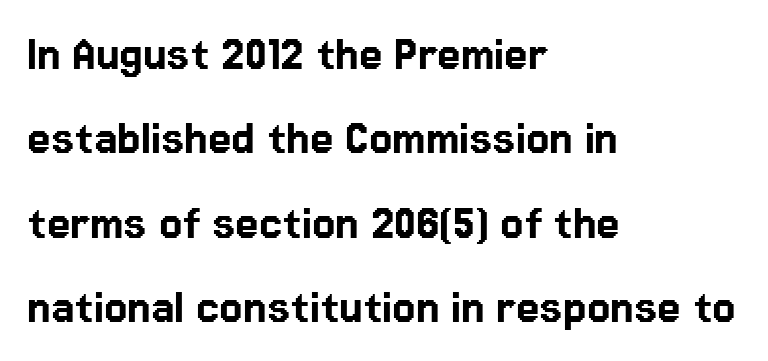
{"serif": "no", "italic": "no", "width": "normal", "stroke_contrast": "low", "x_height": "medium", "monospaced": "no", "underline": "no", "align": "left", "line_spacing": "normal", "line_spacing_ratio": 1.59, "letter_spacing": "normal", "letter_spacing_em": 0.0, "glyph_px": 53}
